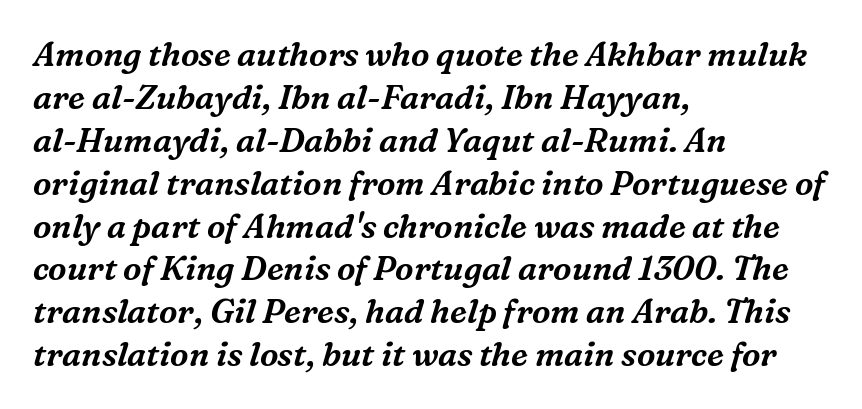
Horizontally, the lines are justified to the leading edge only. The tracking reads as untouched default to a designer's eye. In terms of posture, this sample is oblique. The strip under each line holds only bare page.
